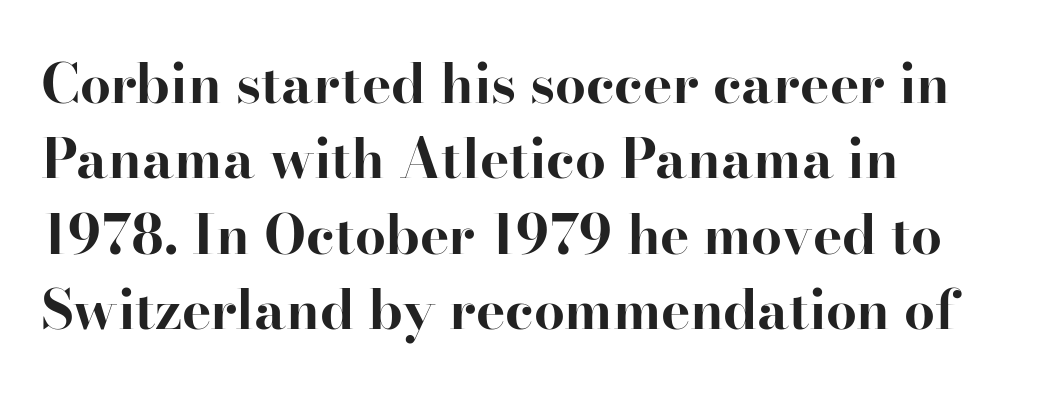
The glyphs in this specimen are seriffed. Here the designer chose a conventional face with non-uniform glyph widths. If you measured baseline to baseline, you'd find a middling distance. Any mark beneath the type? The region is blank.
